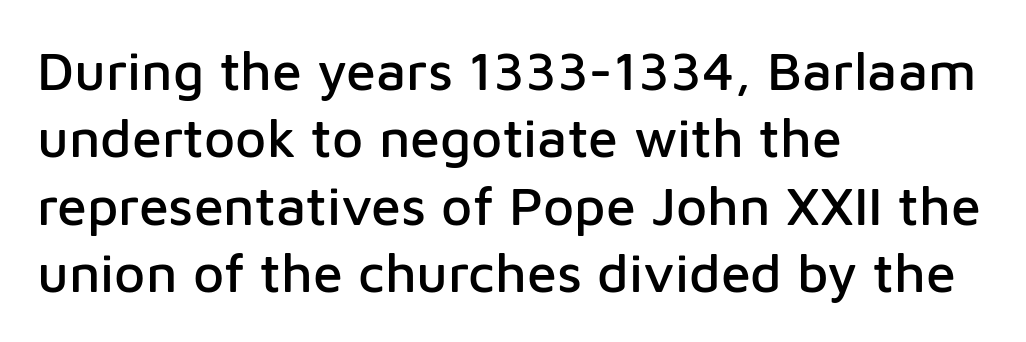
Posture: vertical. The vertical gap from one line to the next is medium. The rendering anchors every line to the left-hand side. The glyphs are unaccompanied by any horizontal stroke below them.
